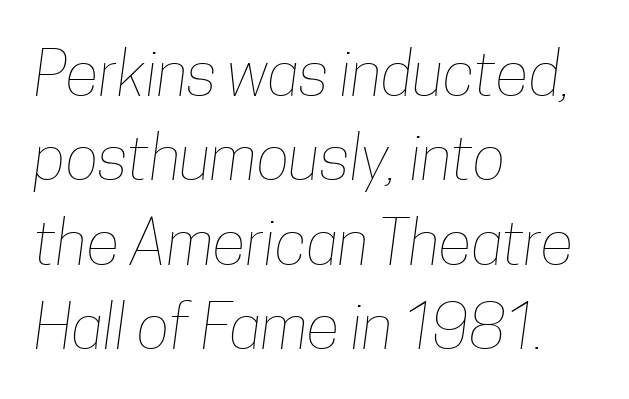
{"bold": "no", "weight": "thin", "width": "condensed", "stroke_contrast": "low", "x_height": "medium", "monospaced": "no", "underline": "no", "align": "left", "line_spacing": "normal", "line_spacing_ratio": 1.36, "letter_spacing": "normal", "letter_spacing_em": 0.0, "glyph_px": 62}
